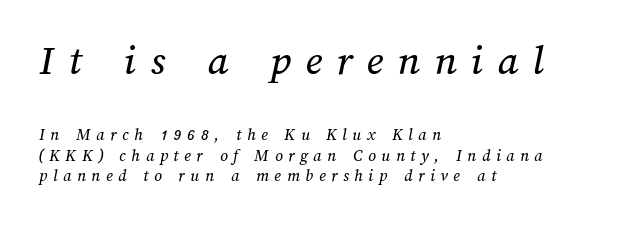
Q: Is the text underlined? A: No.
Q: How is the paragraph aligned? A: Left-aligned.
Q: Is the spacing between letters normal or unusually wide? A: Unusually wide.
Q: Which block of text is set in a larger size, the first (top) or the second (bottom)? A: The first (top) one.
Q: Width (condensed, normal, or wide)? A: Normal.
Q: Stroke contrast? A: Medium.
Q: x-height? A: Medium.
Q: Monospaced? A: No.
